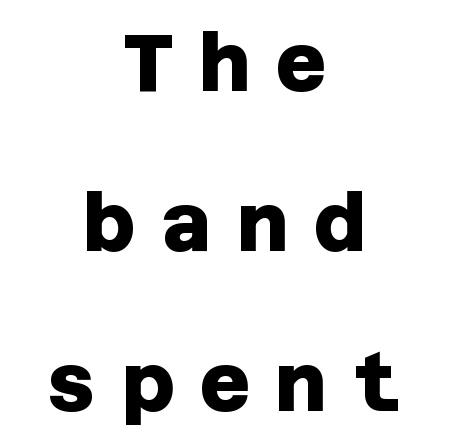
The image shows 80 px heavy sans-serif type; set centered, loose line spacing (2.0x), unusually wide letter spacing (+0.31 em), not underlined; low stroke contrast and a large x-height.
